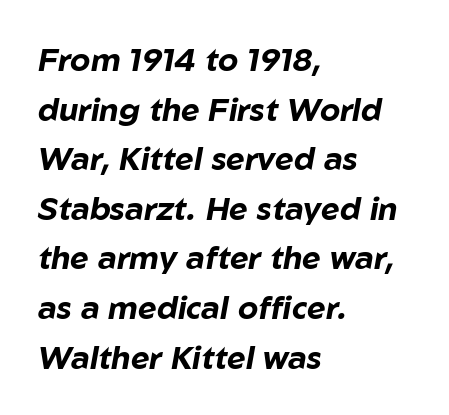
Q: Is the text bold? A: Yes.
Q: Is the text italic (slanted)? A: Yes, it leans right by about 10 degrees.
Q: Is the text underlined? A: No.
Q: How is the paragraph aligned? A: Left-aligned.
Q: Is the spacing between letters normal or unusually wide? A: Normal.
Q: Is the spacing between lines tight, normal or loose? A: Normal.
Q: Width (condensed, normal, or wide)? A: Normal.
Q: Stroke contrast? A: Low.
Q: x-height? A: Medium.
Q: Monospaced? A: No.
